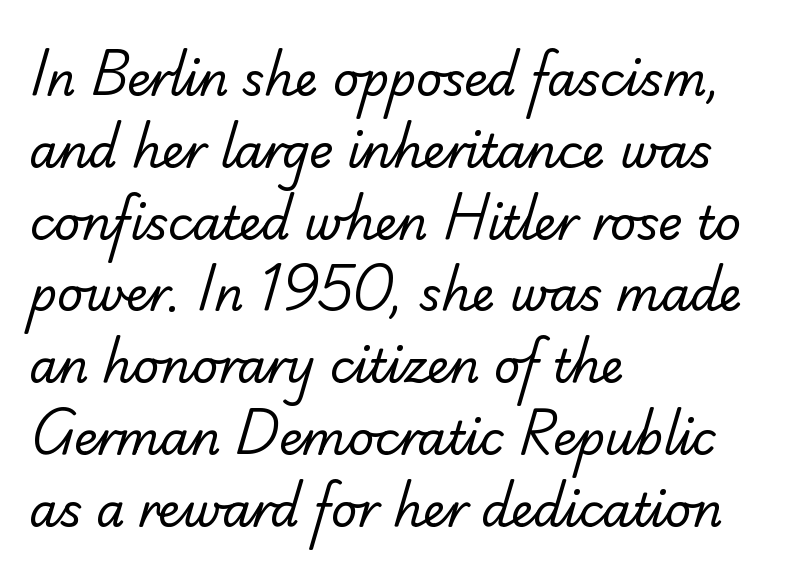
{"serif": "no", "bold": "no", "weight": "regular", "width": "normal", "stroke_contrast": "low", "x_height": "small", "monospaced": "no", "underline": "no", "align": "left", "line_spacing": "normal", "line_spacing_ratio": 1.56, "letter_spacing": "normal", "letter_spacing_em": 0.0, "glyph_px": 46}
